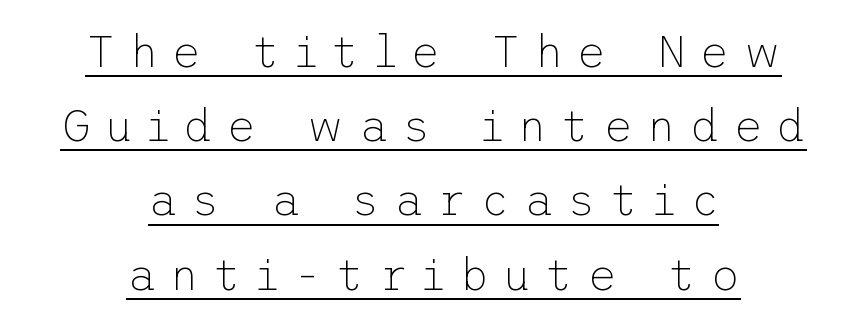
The image shows 45 px thin sans-serif type, upright; set centered, normal line spacing (1.65x), unusually wide letter spacing (+0.31 em), underlined; low stroke contrast and a medium x-height.
